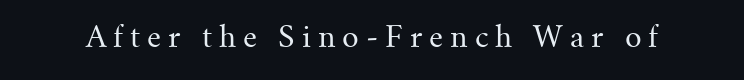
The typesetting does not lean heavy: it is not bold. The type is letterspaced generously, with wide tracking. The characters display serif detailing at their extremities. Descenders hang freely into open space.
